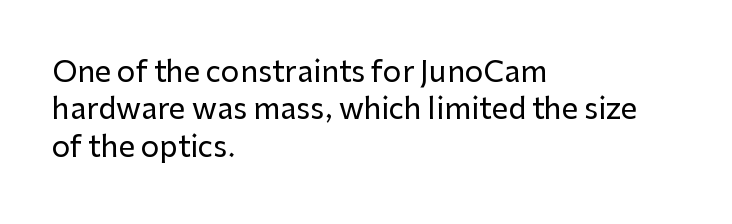
This is the regular roman posture of the typeface. Here the designer chose a conventional face with non-uniform glyph widths. The designer went with a sans here, leaving each stem footless. These lines are set flush left with a ragged right edge.
